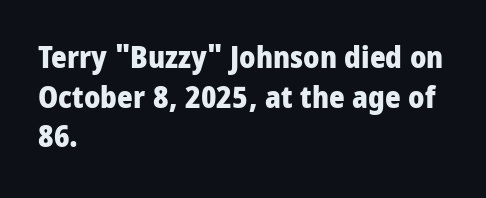
Standard letterfit; no display-style spreading of the glyphs. What kind of face is this? One without serifs — a sans. This block has exactly the height ordinary leading produces. The lettering stays uniformly vertical, giving the passage a roman look. This is heavy type, rendered in bold.
